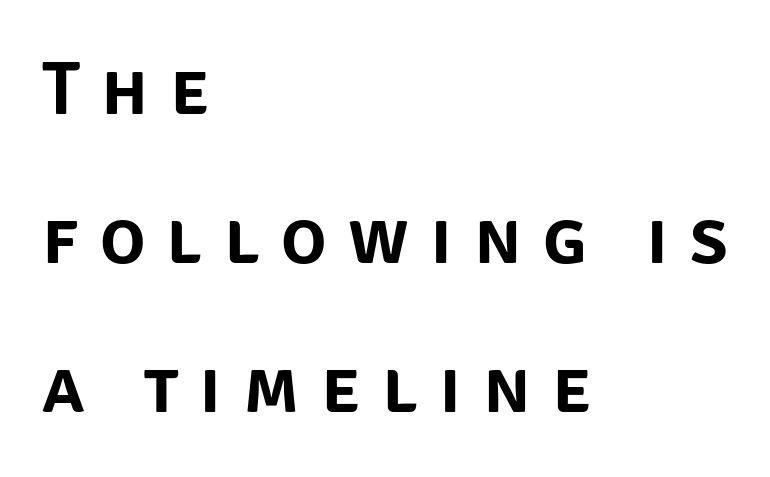
Q: Is the text italic (slanted)? A: No, it is upright.
Q: Is the typeface a serif or a sans-serif typeface? A: Sans-serif.
Q: Is the text underlined? A: No.
Q: How is the paragraph aligned? A: Left-aligned.
Q: Is the spacing between letters normal or unusually wide? A: Unusually wide.
Q: Is the spacing between lines tight, normal or loose? A: Loose.
Q: Width (condensed, normal, or wide)? A: Normal.
Q: Stroke contrast? A: Low.
Q: x-height? A: Large.
Q: Monospaced? A: No.
